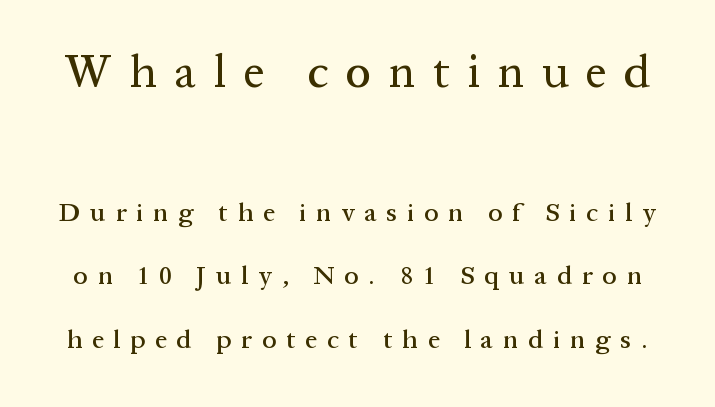
Q: Is the text italic (slanted)? A: No, it is upright.
Q: Is the typeface a serif or a sans-serif typeface? A: Serif.
Q: Is the text underlined? A: No.
Q: Is the spacing between letters normal or unusually wide? A: Unusually wide.
Q: Is the spacing between lines tight, normal or loose? A: Loose.
Q: Which block of text is set in a larger size, the first (top) or the second (bottom)? A: The first (top) one.
Q: Width (condensed, normal, or wide)? A: Normal.
Q: Stroke contrast? A: Medium.
Q: x-height? A: Medium.
Q: Monospaced? A: No.
